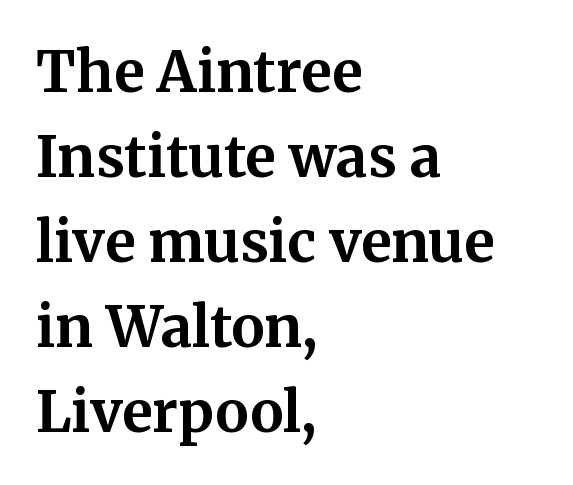
{"serif": "yes", "italic": "no", "bold": "yes", "weight": "bold", "width": "normal", "stroke_contrast": "medium", "x_height": "medium", "monospaced": "no", "underline": "no", "align": "left", "line_spacing": "normal", "line_spacing_ratio": 1.52, "letter_spacing": "normal", "letter_spacing_em": 0.0, "glyph_px": 56}
